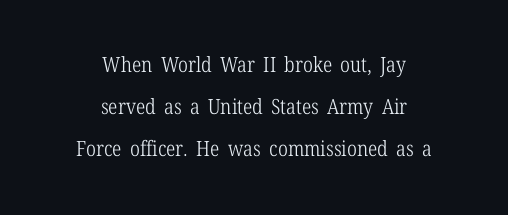
Q: Is the text bold? A: No.
Q: Is the text italic (slanted)? A: No, it is upright.
Q: Is the text underlined? A: No.
Q: How is the paragraph aligned? A: Centered.
Q: Is the spacing between letters normal or unusually wide? A: Normal.
Q: Is the spacing between lines tight, normal or loose? A: Loose.
